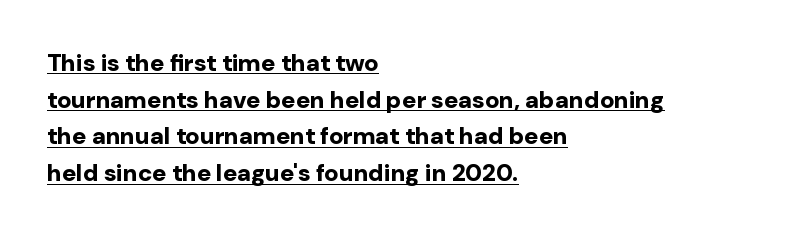
Every character sits straight up, as roman type does. Each line of the rendering has a horizontal stroke beneath the glyphs. Students, note that the glyphs here touch the page at normal intervals. Normally led — the rows are evenly, conventionally spaced. Reading down the block, your eye returns to a fixed left position each line.
